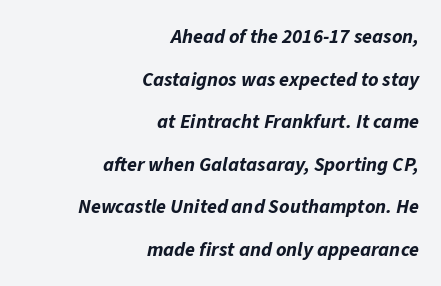
Q: Is the text bold? A: Yes.
Q: Is the text italic (slanted)? A: Yes, it leans right by about 11 degrees.
Q: Is the text underlined? A: No.
Q: How is the paragraph aligned? A: Right-aligned.
Q: Is the spacing between letters normal or unusually wide? A: Normal.
Q: Is the spacing between lines tight, normal or loose? A: Loose.
